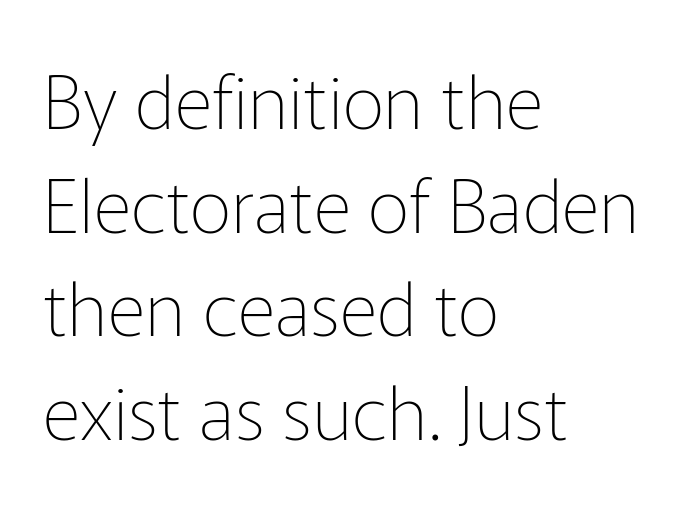
The image shows 74 px thin sans-serif type, upright; set left-aligned, normal line spacing (1.4x), normal letter spacing, not underlined; low stroke contrast and a medium x-height.
